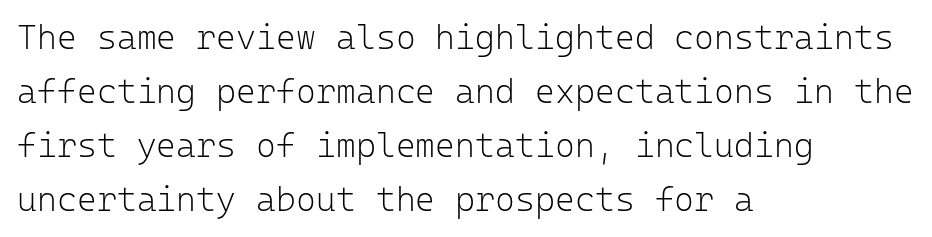
{"serif": "no", "italic": "no", "bold": "no", "weight": "light", "width": "normal", "stroke_contrast": "low", "x_height": "medium", "monospaced": "yes", "underline": "no", "align": "left", "line_spacing": "normal", "line_spacing_ratio": 1.59, "letter_spacing": "normal", "letter_spacing_em": 0.0, "glyph_px": 34}
